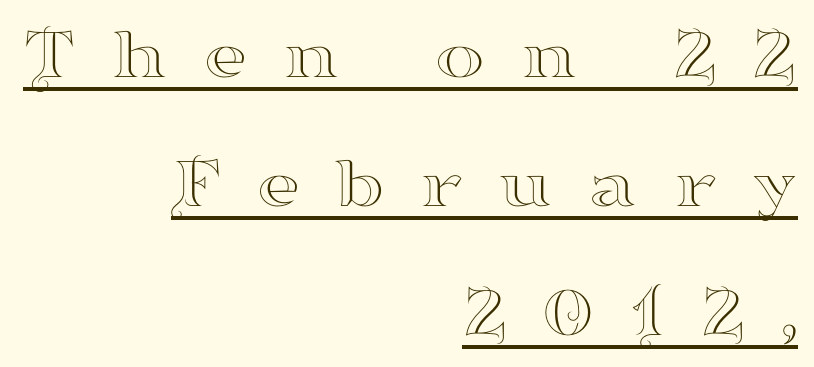
{"serif": "yes", "italic": "no", "width": "wide", "stroke_contrast": "high", "x_height": "small", "monospaced": "no", "underline": "yes", "align": "right", "line_spacing_ratio": 1.72, "letter_spacing": "wide", "letter_spacing_em": 0.47, "glyph_px": 75}
